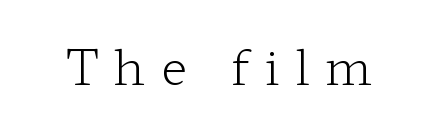
The image shows 48 px light, wide serif type, upright; set unusually wide letter spacing (+0.33 em), not underlined; low stroke contrast and a medium x-height.
